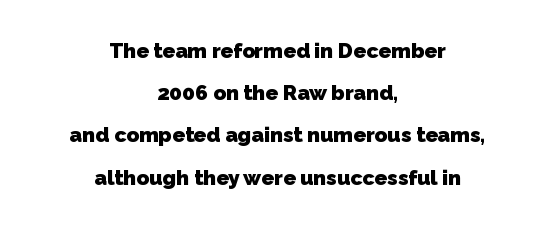
{"bold": "yes", "underline": "no", "align": "center", "line_spacing": "loose", "line_spacing_ratio": 2.01, "letter_spacing": "normal", "letter_spacing_em": 0.0, "glyph_px": 21}
